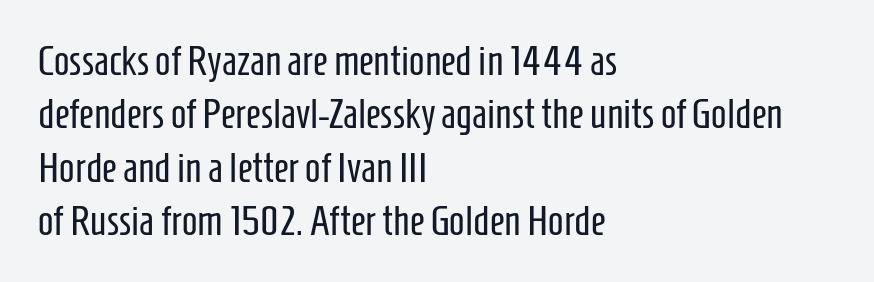
The letterforms sit at book weight or below. This sample uses a sans-serif face. All the whitespace from short lines collects on the right. Each new line begins a customary step beneath the previous one. Glyph-to-glyph distance matches everyday printed text.
